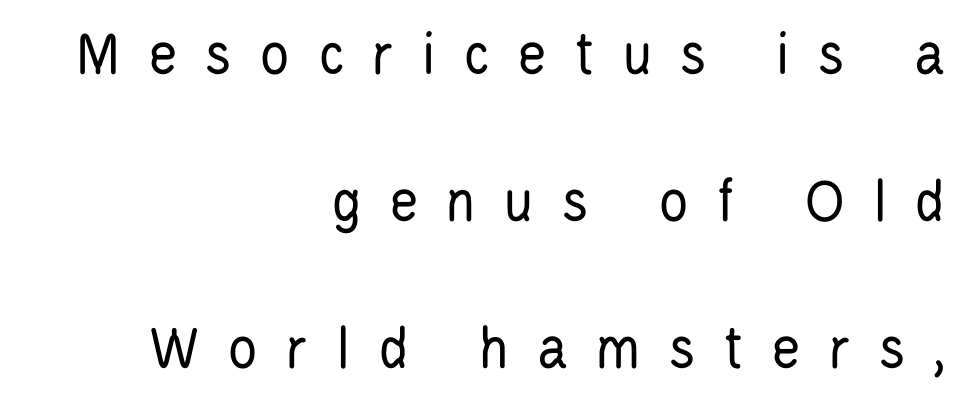
The image shows 63 px regular-weight, condensed sans-serif type, upright; set right-aligned, loose line spacing (2.33x), unusually wide letter spacing (+0.43 em), not underlined; low stroke contrast and a large x-height.
